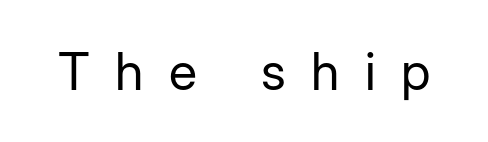
The image shows 52 px regular-weight sans-serif type, upright; set unusually wide letter spacing (+0.49 em), not underlined; low stroke contrast and a medium x-height.
